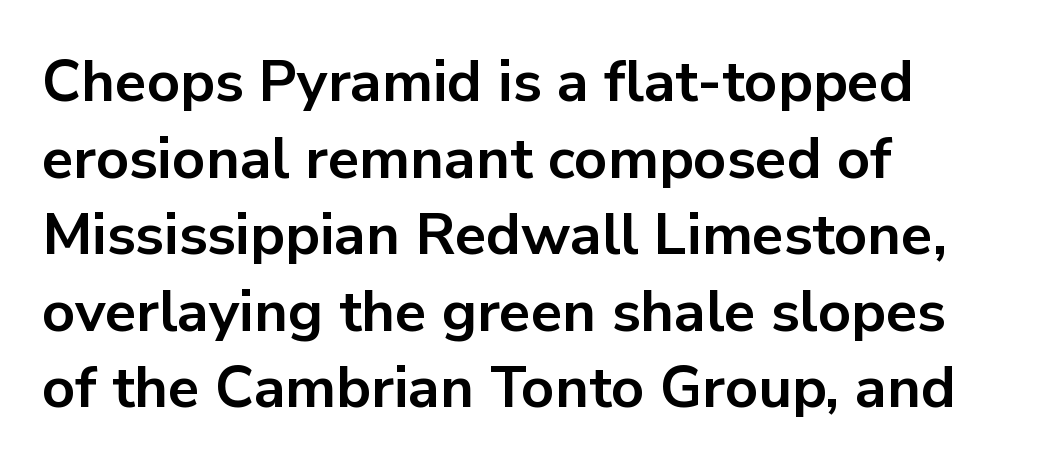
Set as a true bold cut, around the 700 mark. Plain, unruled lines of type. Varying glyph widths throughout — classic text-font behaviour. The face used here is a sans, in the tradition of grotesques and geometrics.
